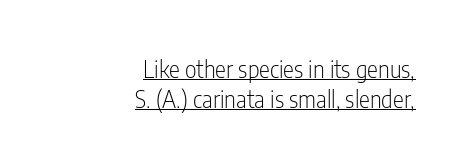
Is the block centered? No — it sits flush against the right margin. No italicization has been applied; the sample stays upright. Look at the tracking — it's just the regular setting, nothing added. The passage shown stacks its lines at a standard gap.
